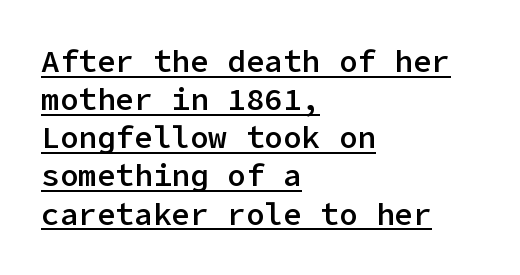
The image shows 31 px semibold sans-serif type, upright; set left-aligned, line spacing 1.23x, normal letter spacing, underlined; low stroke contrast and a medium x-height.
